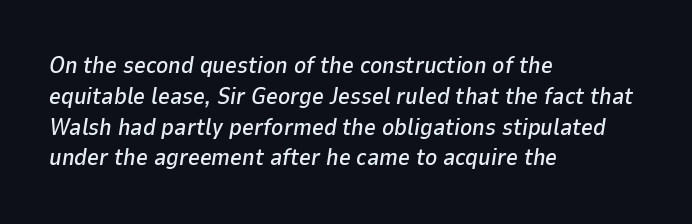
The image shows 23 px text type, italic (leaning right); set left-aligned, normal line spacing (1.34x), normal letter spacing, not underlined.
